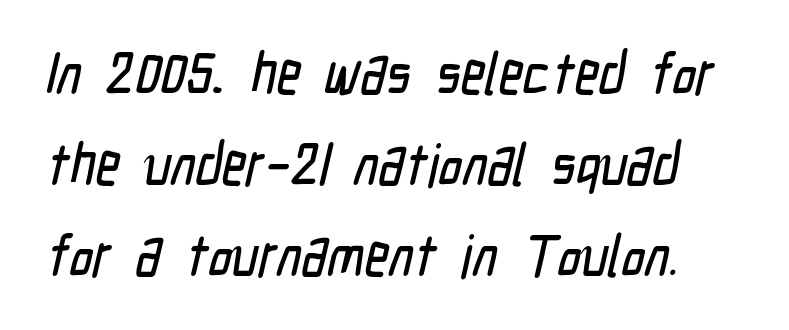
The letters advance in unequal steps, a hallmark of proportional type. The font family rendered here belongs to the sans-serif group. The vertical gap from one line to the next is medium. Anything drawn beneath the words? Only blank space. You could call the tracking neutral — neither tight nor loose.
